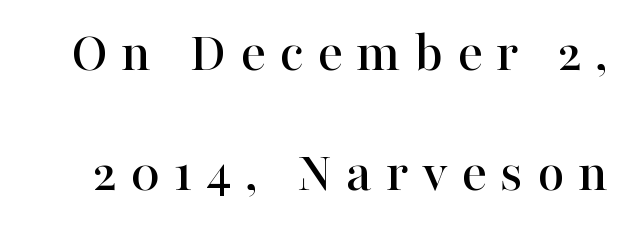
You can tell from the footed stems that serif type was used. Does the leading feel generous? Absolutely, it's lavish. Anything drawn beneath the words? Only blank space. Quick note: not italic, upright. Observe the wide spacing: letters keep a clear distance from each other.
